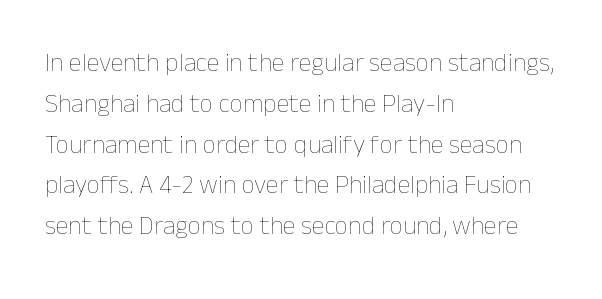
{"italic": "no", "bold": "no", "underline": "no", "align": "left", "line_spacing": "normal", "line_spacing_ratio": 1.57, "letter_spacing": "normal", "letter_spacing_em": 0.0, "glyph_px": 26}
